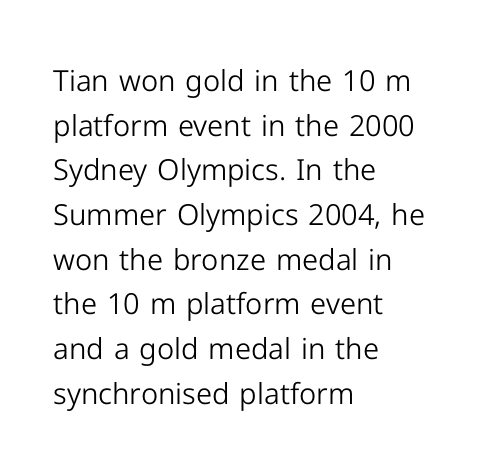
Q: Is the text bold? A: No.
Q: Is the text italic (slanted)? A: No, it is upright.
Q: Is the typeface a serif or a sans-serif typeface? A: Sans-serif.
Q: Is the text underlined? A: No.
Q: How is the paragraph aligned? A: Left-aligned.
Q: Is the spacing between letters normal or unusually wide? A: Normal.
Q: Is the spacing between lines tight, normal or loose? A: Normal.
Q: Width (condensed, normal, or wide)? A: Normal.
Q: Stroke contrast? A: Low.
Q: x-height? A: Medium.
Q: Monospaced? A: No.
